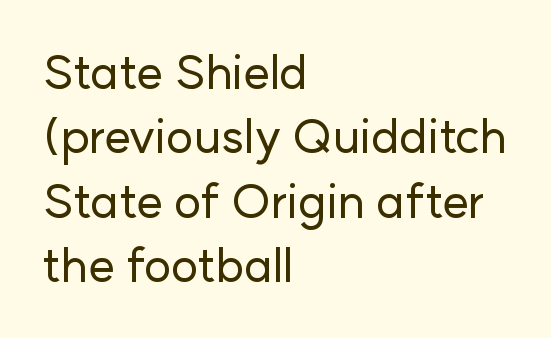
The image shows 47 px sans-serif type, upright; set left-aligned, normal line spacing (1.37x), normal letter spacing, not underlined; low stroke contrast and a medium x-height.
